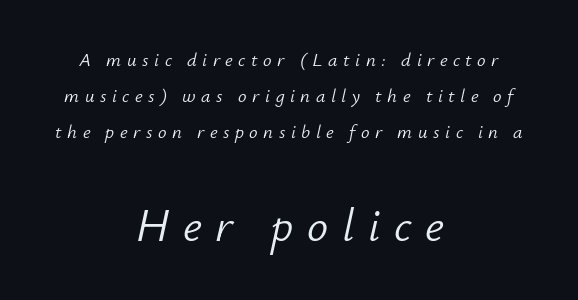
Q: Is the text bold? A: No.
Q: Is the text italic (slanted)? A: Yes, it leans right by about 12 degrees.
Q: Is the text underlined? A: No.
Q: How is the paragraph aligned? A: Centered.
Q: Is the spacing between letters normal or unusually wide? A: Unusually wide.
Q: Is the spacing between lines tight, normal or loose? A: Loose.
Q: Which block of text is set in a larger size, the first (top) or the second (bottom)? A: The second (bottom) one.
Q: Width (condensed, normal, or wide)? A: Normal.
Q: Stroke contrast? A: Low.
Q: x-height? A: Small.
Q: Monospaced? A: No.
